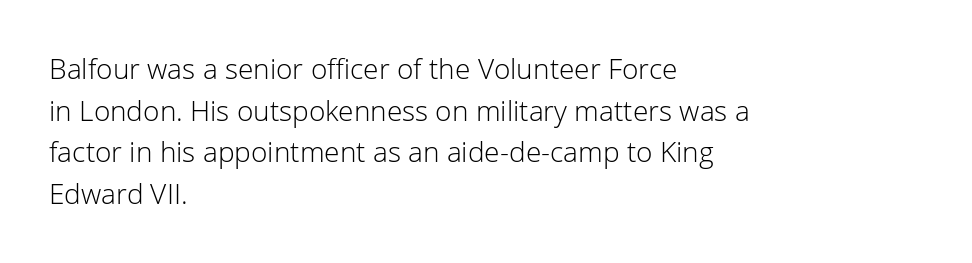
Proportional: the letters do not fall into vertical columns. Grotesque or geometric, the face here clearly has no serifs. How are the letters spaced? Ordinarily, with no added tracking. How would I describe the line gaps? Plain and ordinary.
